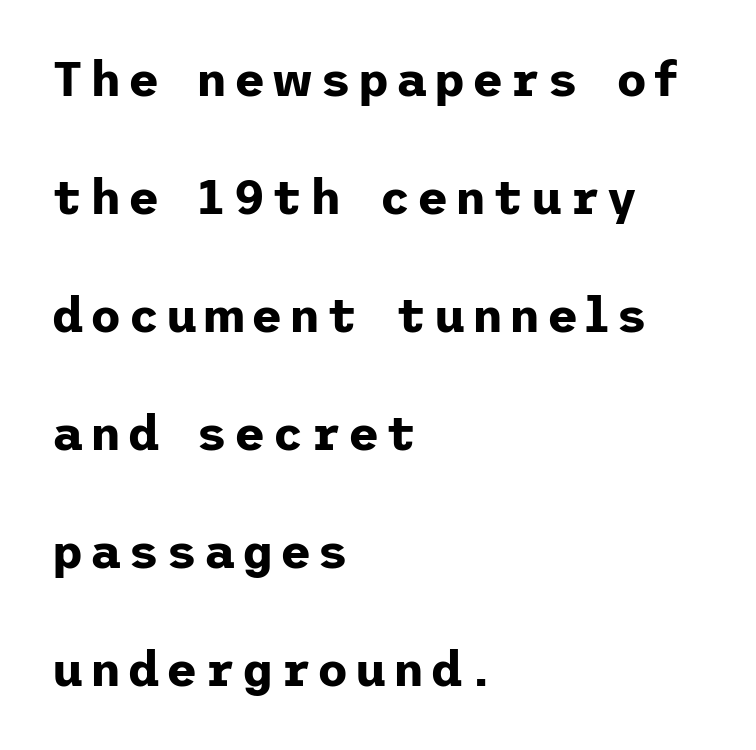
Q: Is the text bold? A: Yes.
Q: Is the text italic (slanted)? A: No, it is upright.
Q: Is the typeface a serif or a sans-serif typeface? A: Sans-serif.
Q: Is the text underlined? A: No.
Q: How is the paragraph aligned? A: Left-aligned.
Q: Is the spacing between lines tight, normal or loose? A: Loose.
Q: Width (condensed, normal, or wide)? A: Normal.
Q: Stroke contrast? A: Low.
Q: x-height? A: Medium.
